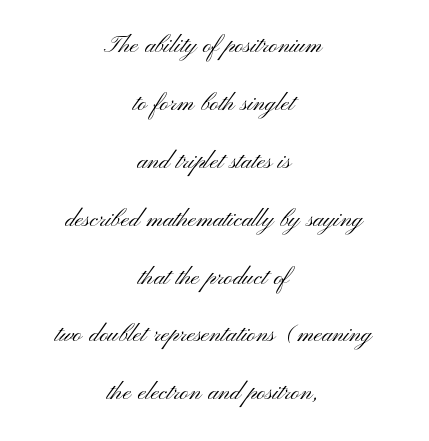
{"serif": "no", "bold": "no", "weight": "light", "width": "wide", "stroke_contrast": "medium", "x_height": "small", "monospaced": "no", "underline": "no", "align": "center", "line_spacing": "loose", "line_spacing_ratio": 1.93, "letter_spacing": "normal", "letter_spacing_em": 0.0, "glyph_px": 30}
